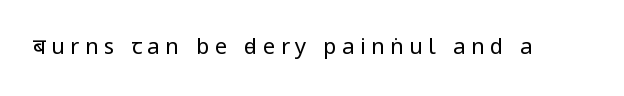
The image shows 22 px text type, upright; set unusually wide letter spacing (+0.25 em), not underlined.
